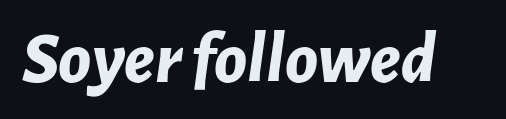
{"italic": "yes", "lean": "right", "slant_degrees": 7, "bold": "yes", "weight": "bold", "width": "normal", "stroke_contrast": "low", "x_height": "medium", "monospaced": "no", "underline": "no", "letter_spacing": "normal", "letter_spacing_em": 0.0, "glyph_px": 74}
